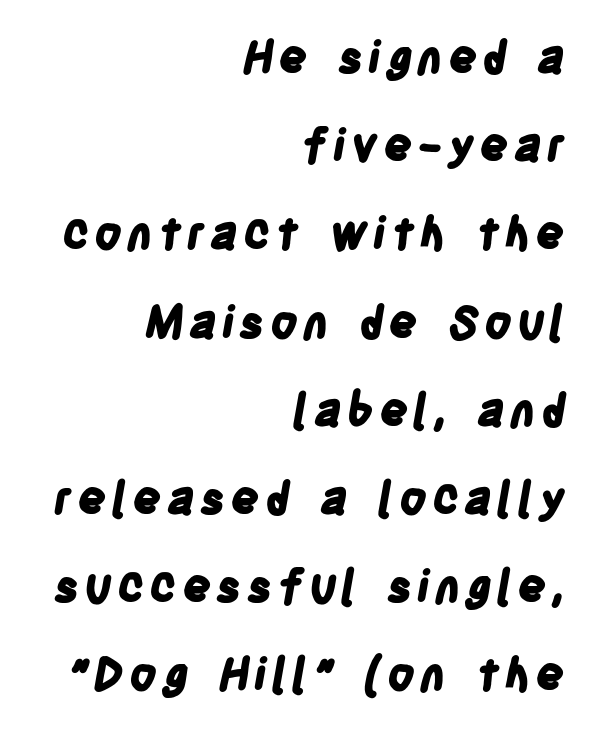
This rendering features lettering with no underline. The strokes are fattened all the way to bold. This rendering employs a face without finishing strokes, i.e., a sans-serif. The letters advance in unequal steps, a hallmark of proportional type.
